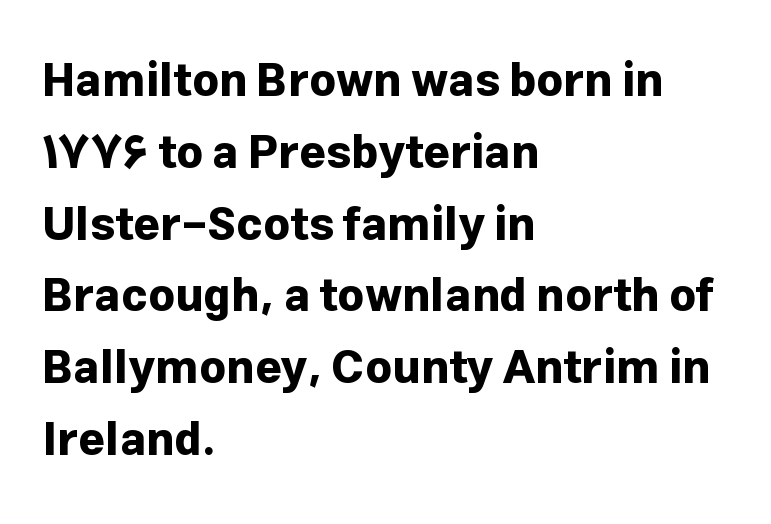
A full-strength bold gives these letters their thick strokes. Short and long lines alike share a common starting point at left. Nobody drew a line under any word here. Tracking here is standard; glyphs follow each other at the usual distance. Leading matches the norm, producing a regular column. These lines are composed in type without serifs.
